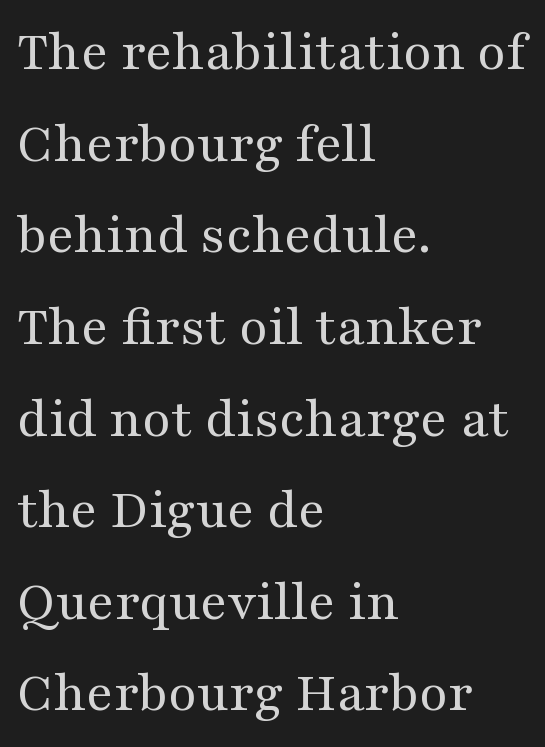
The image shows 58 px regular-weight, wide serif type, upright; set left-aligned, normal line spacing (1.58x), normal letter spacing, not underlined; medium stroke contrast and a medium x-height.
